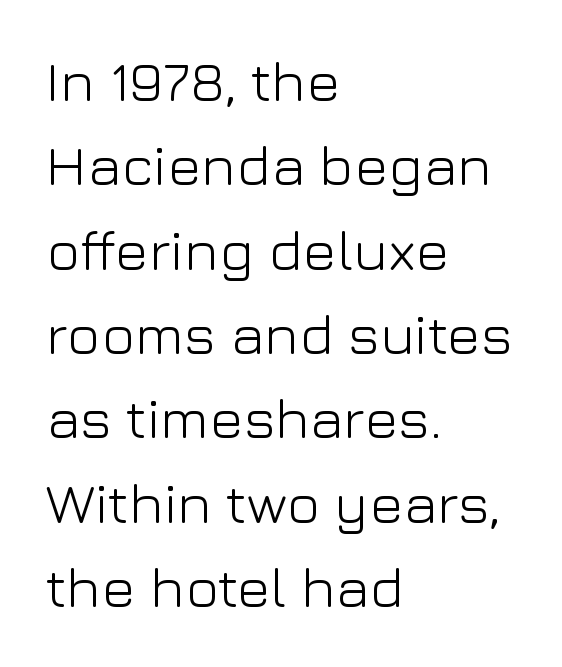
The image shows 57 px light sans-serif type, upright; set left-aligned, normal line spacing (1.48x), normal letter spacing, not underlined; low stroke contrast and a medium x-height.
